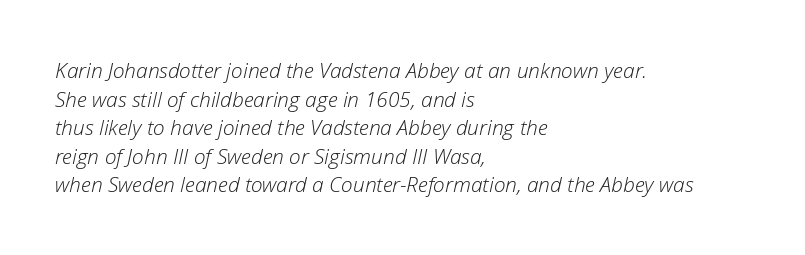
Q: Is the text bold? A: No.
Q: Is the text italic (slanted)? A: Yes, it leans right by about 12 degrees.
Q: Is the text underlined? A: No.
Q: How is the paragraph aligned? A: Left-aligned.
Q: Is the spacing between letters normal or unusually wide? A: Normal.
Q: Is the spacing between lines tight, normal or loose? A: Normal.
